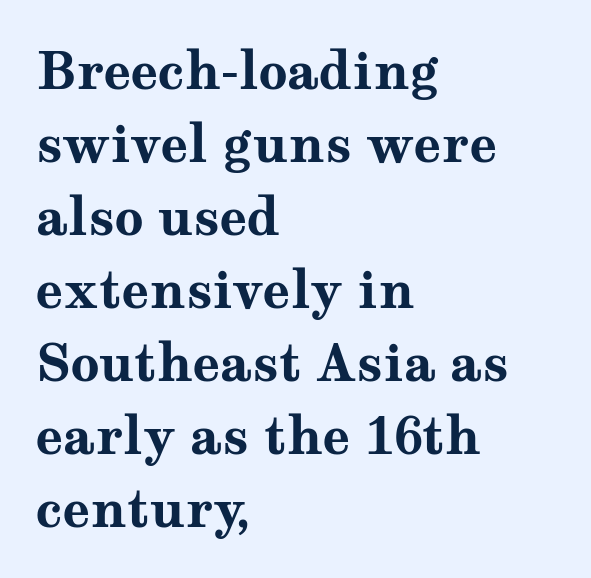
The face used here is seriffed, in the tradition of book romans. The axis of the letterforms is exactly vertical. The passage shown is not underscored anywhere. Whoever set this chose a conventional vertical rhythm.
